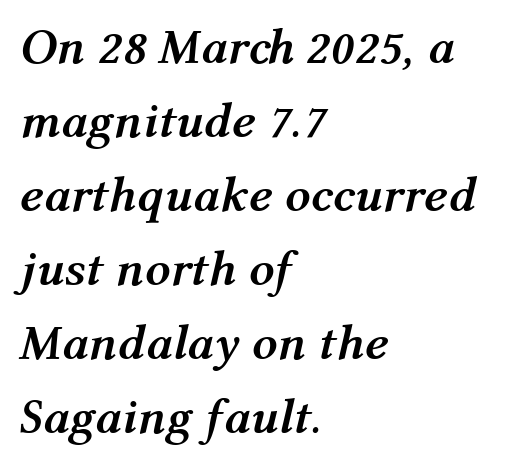
The image shows 50 px semibold type, italic (leaning right); set left-aligned, normal line spacing (1.48x), normal letter spacing, not underlined; medium stroke contrast and a medium x-height.
